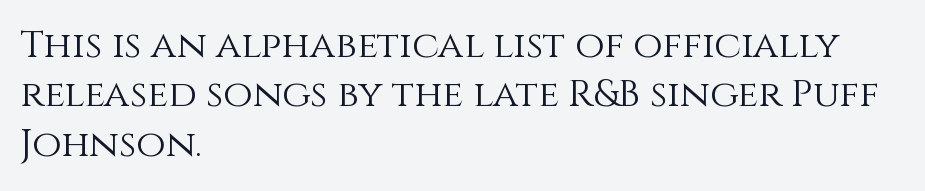
Q: Is the text bold? A: No.
Q: Is the text italic (slanted)? A: No, it is upright.
Q: Is the text underlined? A: No.
Q: How is the paragraph aligned? A: Left-aligned.
Q: Is the spacing between letters normal or unusually wide? A: Normal.
Q: Is the spacing between lines tight, normal or loose? A: Normal.
Q: Width (condensed, normal, or wide)? A: Normal.
Q: x-height? A: Large.
Q: Monospaced? A: No.
